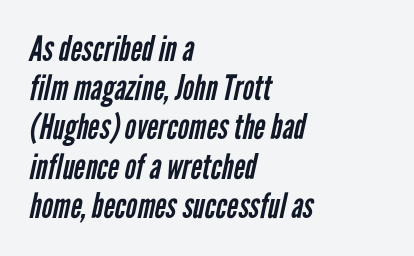
Q: Is the text bold? A: No.
Q: Is the typeface a serif or a sans-serif typeface? A: Sans-serif.
Q: Is the text underlined? A: No.
Q: How is the paragraph aligned? A: Left-aligned.
Q: Is the spacing between letters normal or unusually wide? A: Normal.
Q: Is the spacing between lines tight, normal or loose? A: Tight.
Q: Width (condensed, normal, or wide)? A: Condensed.
Q: Stroke contrast? A: Low.
Q: x-height? A: Medium.
Q: Monospaced? A: No.
